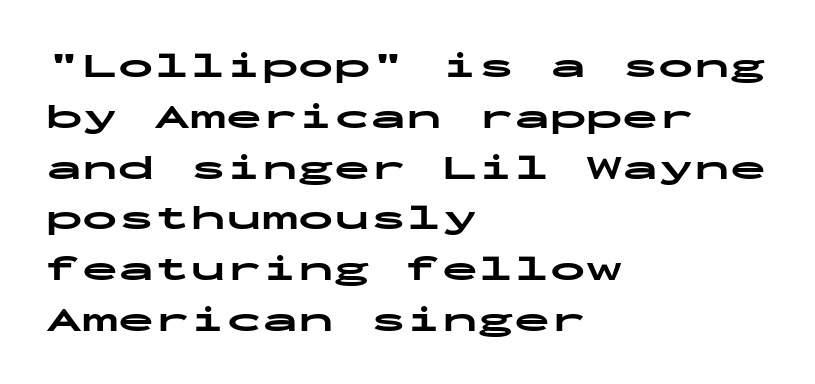
Q: Is the text bold? A: Yes.
Q: Is the text italic (slanted)? A: No, it is upright.
Q: Is the typeface a serif or a sans-serif typeface? A: Sans-serif.
Q: Is the text underlined? A: No.
Q: How is the paragraph aligned? A: Left-aligned.
Q: Is the spacing between letters normal or unusually wide? A: Normal.
Q: Is the spacing between lines tight, normal or loose? A: Normal.
Q: Width (condensed, normal, or wide)? A: Wide.
Q: Stroke contrast? A: Low.
Q: x-height? A: Medium.
Q: Monospaced? A: Yes.
